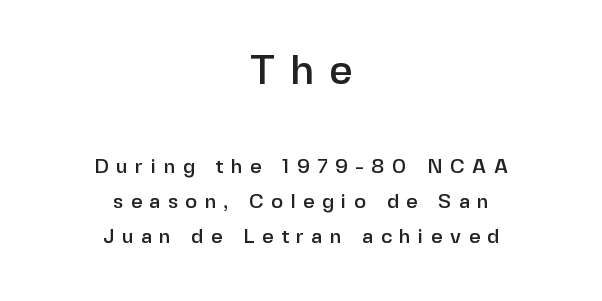
Q: Is the text italic (slanted)? A: No, it is upright.
Q: Is the typeface a serif or a sans-serif typeface? A: Sans-serif.
Q: Is the text underlined? A: No.
Q: How is the paragraph aligned? A: Centered.
Q: Is the spacing between letters normal or unusually wide? A: Unusually wide.
Q: Which block of text is set in a larger size, the first (top) or the second (bottom)? A: The first (top) one.
Q: Width (condensed, normal, or wide)? A: Normal.
Q: Stroke contrast? A: Low.
Q: x-height? A: Medium.
Q: Monospaced? A: No.
